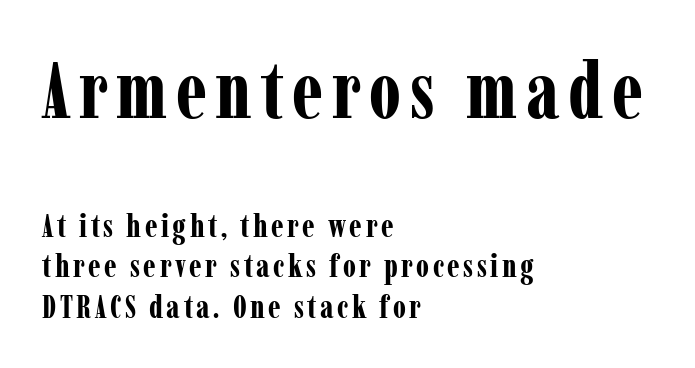
The image shows 79 px bold, condensed serif type, upright; set left-aligned, normal line spacing (1.27x), not underlined; the first (top) block is 2.47x larger; low stroke contrast and a medium x-height.
